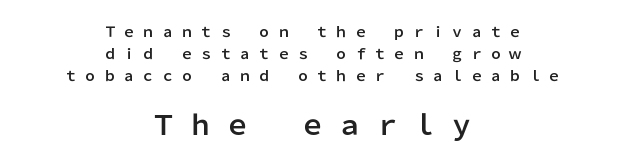
Q: Is the text italic (slanted)? A: No, it is upright.
Q: Is the text underlined? A: No.
Q: How is the paragraph aligned? A: Centered.
Q: Is the spacing between letters normal or unusually wide? A: Unusually wide.
Q: Is the spacing between lines tight, normal or loose? A: Normal.
Q: Which block of text is set in a larger size, the first (top) or the second (bottom)? A: The second (bottom) one.
